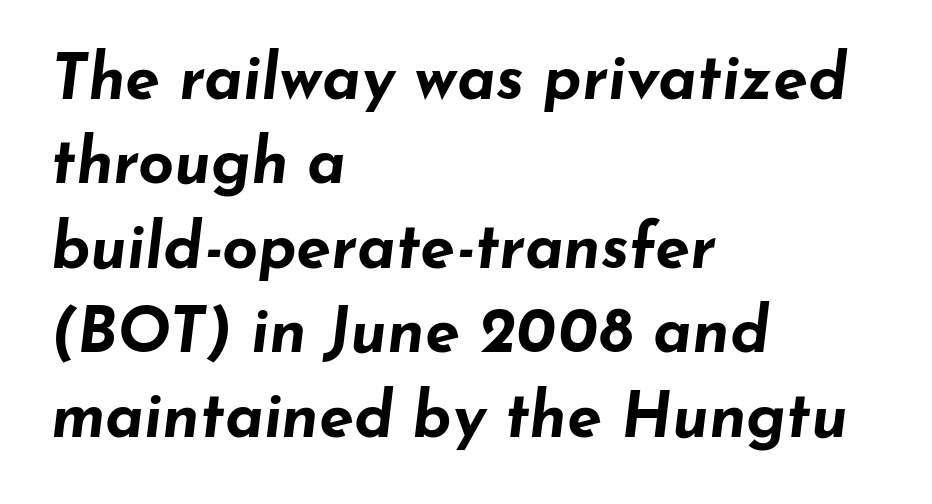
Tall strokes in this sample are angled rather than plumb. Underlining? Definitely not there. These lines stack with their left ends in a neat column. Whoever set this chose a conventional vertical rhythm. Each letter keeps its own natural width here, so spacing adapts to shape. Pretty heavy lettering here — definitely bold.
